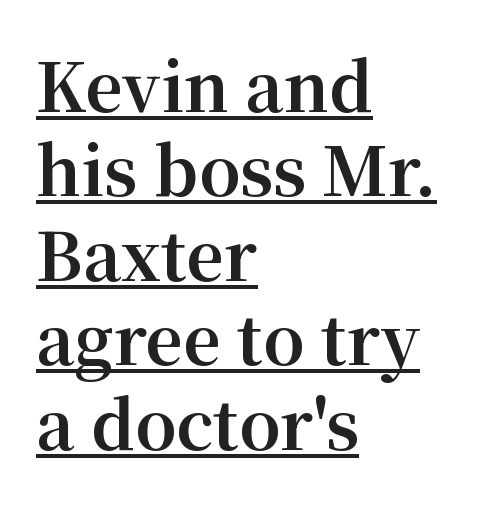
The image shows 66 px bold serif type, upright; set left-aligned, normal line spacing (1.28x), normal letter spacing, underlined; medium stroke contrast and a medium x-height.
